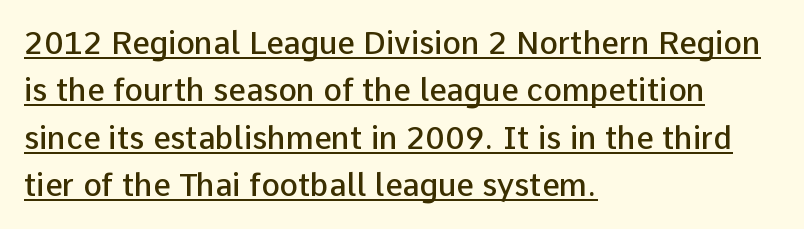
The image shows 31 px semibold sans-serif type, upright; set left-aligned, normal line spacing (1.53x), normal letter spacing, underlined; low stroke contrast and a medium x-height.
